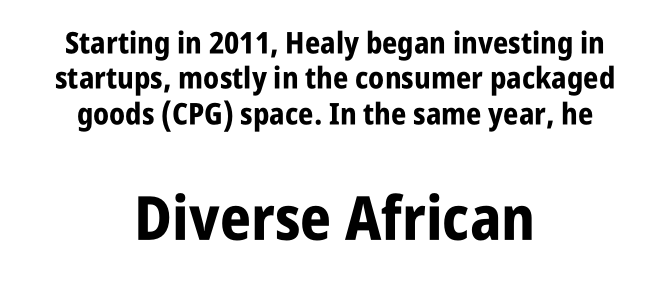
The image shows 61 px bold, condensed sans-serif type, upright; set centered, line spacing 1.18x, normal letter spacing, not underlined; the second (bottom) block is 2.03x larger; low stroke contrast and a large x-height.
